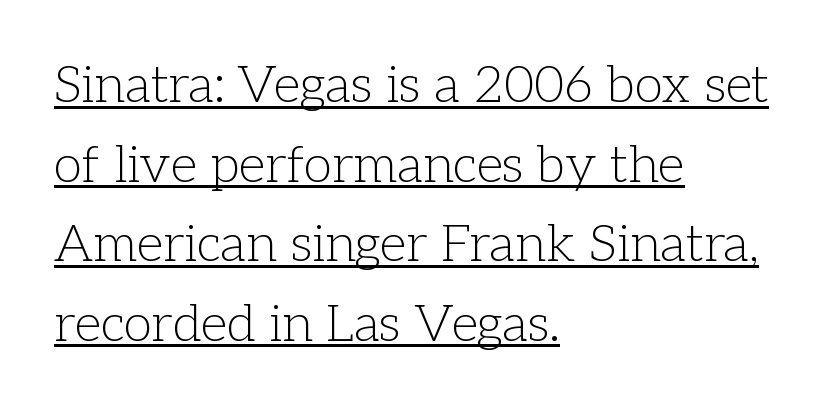
Q: Is the text bold? A: No.
Q: Is the text italic (slanted)? A: No, it is upright.
Q: Is the typeface a serif or a sans-serif typeface? A: Serif.
Q: Is the text underlined? A: Yes.
Q: How is the paragraph aligned? A: Left-aligned.
Q: Is the spacing between letters normal or unusually wide? A: Normal.
Q: Is the spacing between lines tight, normal or loose? A: Normal.
Q: Width (condensed, normal, or wide)? A: Normal.
Q: Stroke contrast? A: Low.
Q: x-height? A: Medium.
Q: Monospaced? A: No.
